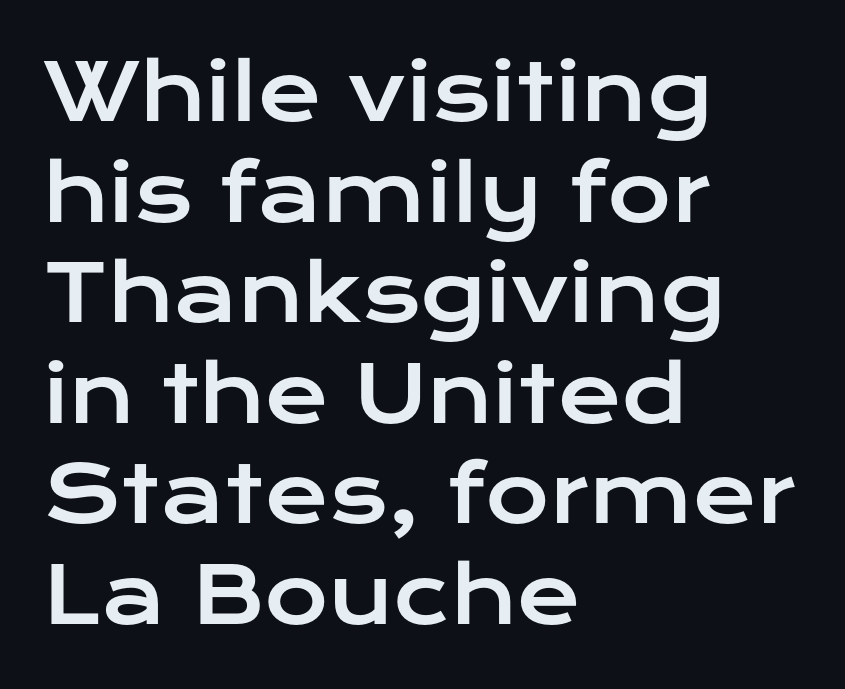
Letterform terminals end flat and unadorned throughout the passage. What stands out about the letter spacing? Nothing — it is the standard amount. Lines of text with bare space underneath. The specimen reads as upright at a glance.
